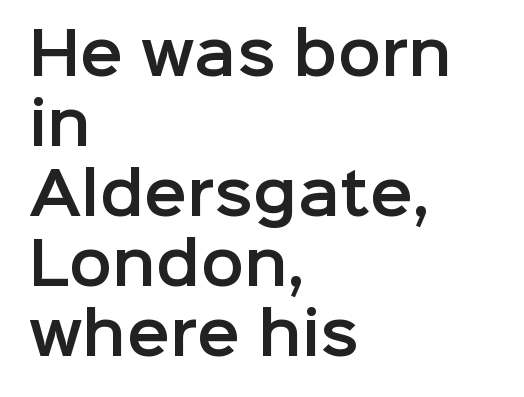
The image shows 57 px sans-serif type, upright; set left-aligned, line spacing 1.23x, normal letter spacing, not underlined; low stroke contrast and a medium x-height.
